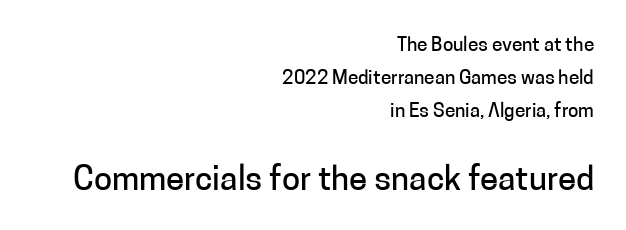
The image shows 33 px sans-serif type, upright; set right-aligned, line spacing 1.74x, normal letter spacing, not underlined; the second (bottom) block is 1.74x larger; low stroke contrast and a medium x-height.
